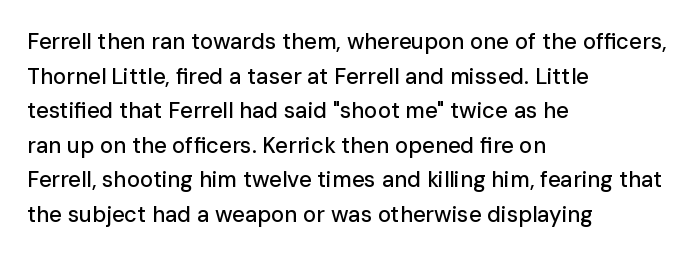
{"italic": "no", "underline": "no", "align": "left", "line_spacing": "normal", "line_spacing_ratio": 1.57, "letter_spacing": "normal", "letter_spacing_em": 0.0, "glyph_px": 22}
